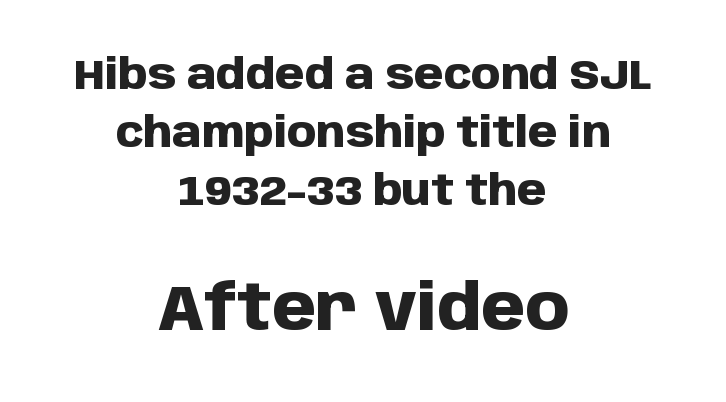
The image shows 63 px heavy sans-serif type, upright; set centered, normal line spacing (1.38x), normal letter spacing, not underlined; the second (bottom) block is 1.5x larger; low stroke contrast and a large x-height.
